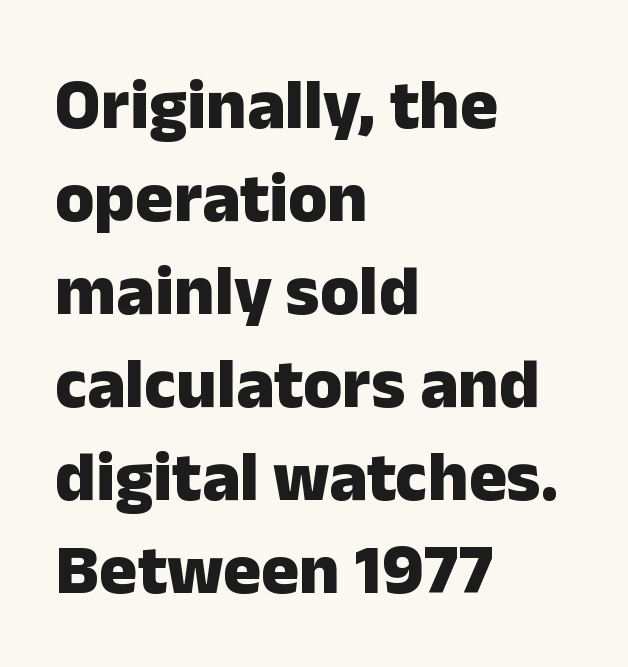
Every stem runs plumb, perpendicular to the baseline. Character widths vary here, with narrow letters taking less room than wide ones. What weight is shown? A full bold with thick strokes. Line beginnings align vertically; line endings do not. The rows are spaced the way most documents space them. These lines are composed in type without serifs.
